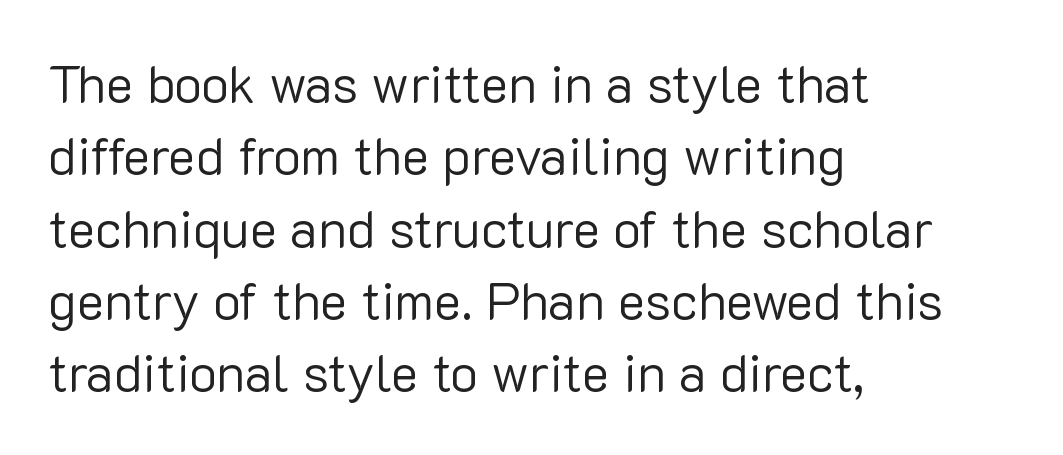
It's the straight-up-and-down kind of type. On a weight scale, this lands at 450 or below. Type style note: lacks serifs. Left-aligned paragraph, ragged on the right. Character widths vary here, with narrow letters taking less room than wide ones. Observe the ordinary spacing: letters are neighbours, not strangers.
